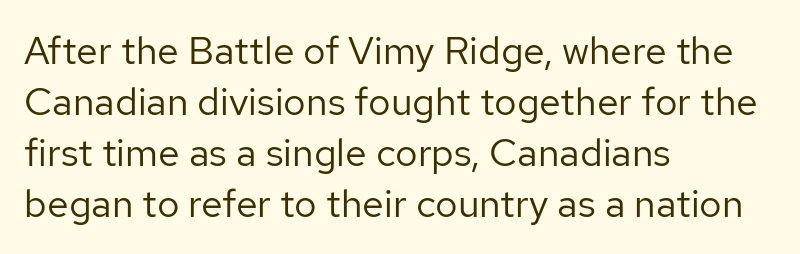
Is this a fixed-width face? No — the glyphs have proportional, varying widths. Letters rest on an invisible, unmarked baseline. The horizontal fit of the characters is conventional and even. Quick note: interline space is typical. Caption: face not bold, strokes unweighted. The rendering anchors every line to the left-hand side.
